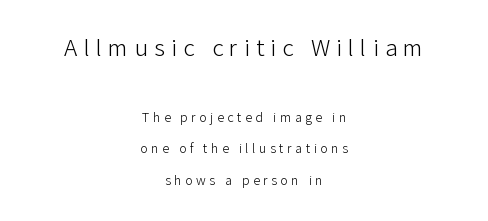
The image shows 25 px text type, upright; set centered, loose line spacing (2.24x), unusually wide letter spacing (+0.25 em), not underlined; the first (top) block is 1.79x larger.
